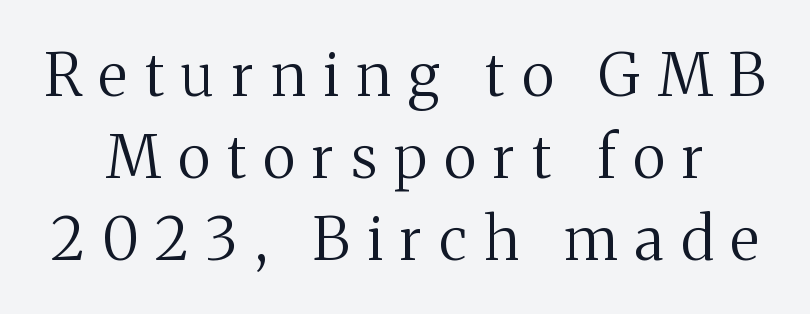
The image shows 60 px regular-weight serif type, upright; set normal line spacing (1.37x), unusually wide letter spacing (+0.29 em), not underlined; medium stroke contrast and a medium x-height.
